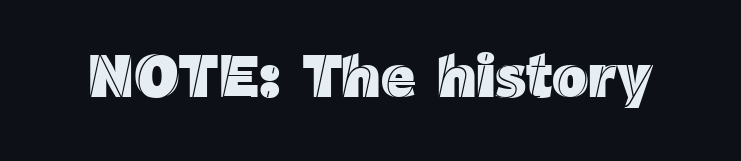
{"italic": "no", "width": "normal", "x_height": "medium", "monospaced": "no", "underline": "no", "letter_spacing": "normal", "letter_spacing_em": 0.0, "glyph_px": 60}
